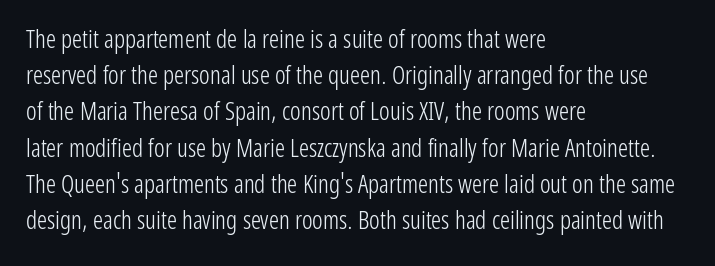
The image shows 25 px text type, upright; set left-aligned, normal line spacing (1.45x), normal letter spacing, not underlined.
